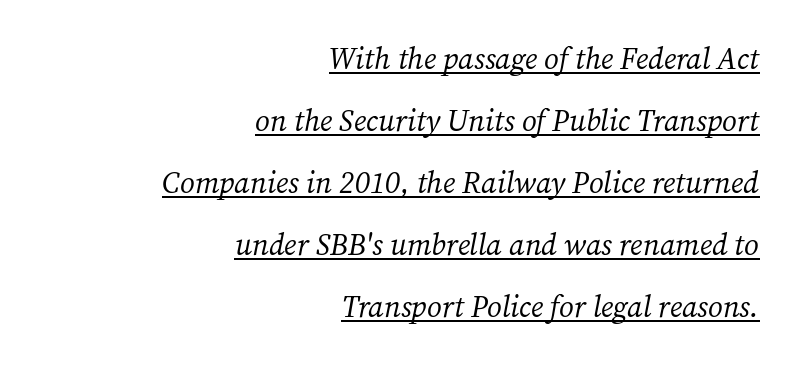
The image shows 30 px regular-weight serif type, italic (leaning right); set right-aligned, loose line spacing (2.07x), normal letter spacing, underlined; medium stroke contrast and a medium x-height.
